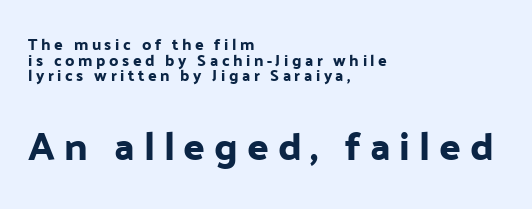
Q: Is the text italic (slanted)? A: No, it is upright.
Q: Is the typeface a serif or a sans-serif typeface? A: Sans-serif.
Q: Is the text underlined? A: No.
Q: How is the paragraph aligned? A: Left-aligned.
Q: Is the spacing between letters normal or unusually wide? A: Unusually wide.
Q: Is the spacing between lines tight, normal or loose? A: Tight.
Q: Which block of text is set in a larger size, the first (top) or the second (bottom)? A: The second (bottom) one.
Q: Width (condensed, normal, or wide)? A: Normal.
Q: Stroke contrast? A: Low.
Q: x-height? A: Medium.
Q: Monospaced? A: No.
